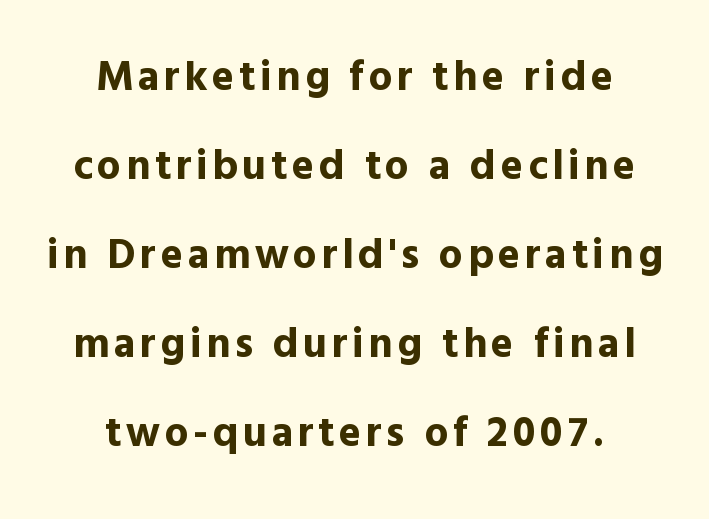
Designer's note — italics off, roman on. Looks like regular typesetting: each glyph gets only the width it needs. In terms of leading, this rendering errs on the spacious side. A clean baseline with only descenders dipping below it. The characters look thick and weighty, a clear bold.
